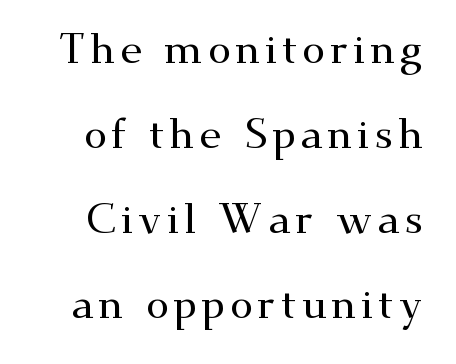
{"serif": "yes", "italic": "no", "width": "wide", "stroke_contrast": "medium", "x_height": "small", "monospaced": "no", "underline": "no", "line_spacing": "loose", "line_spacing_ratio": 2.02, "glyph_px": 42}
